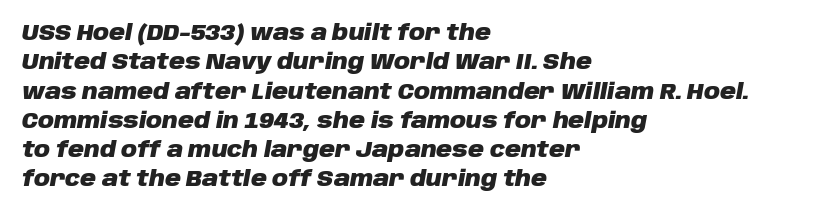
{"italic": "yes", "lean": "right", "slant_degrees": 10, "bold": "yes", "underline": "no", "align": "left", "line_spacing": "normal", "line_spacing_ratio": 1.33, "letter_spacing": "normal", "letter_spacing_em": 0.0, "glyph_px": 22}
